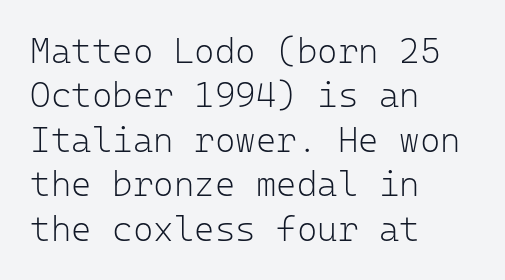
All the whitespace from short lines collects on the right. The strokes carry an ordinary text weight at most. Regarding leading, the lines here are spaced in the standard way. This sample has the even, mechanical cadence of fixed-width lettering. Standard letterfit; no display-style spreading of the glyphs.
